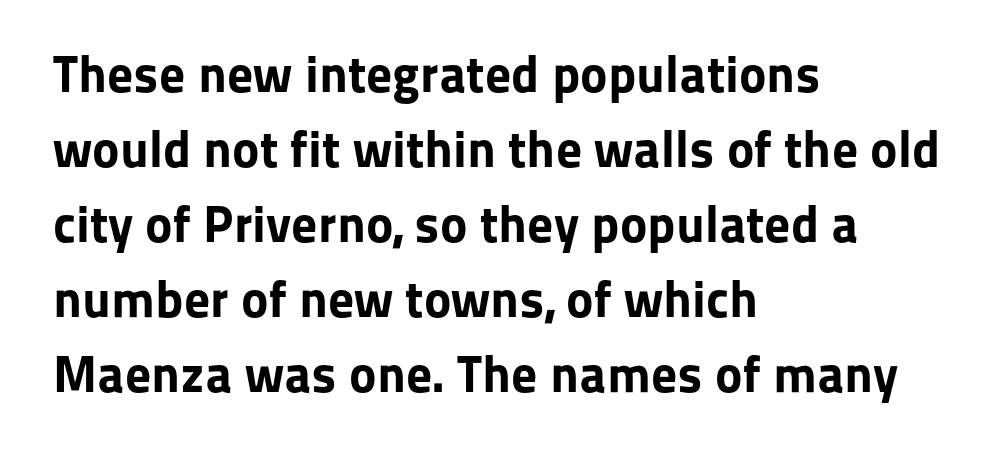
The image shows 52 px bold sans-serif type, upright; set left-aligned, normal line spacing (1.44x), normal letter spacing, not underlined; low stroke contrast and a medium x-height.
